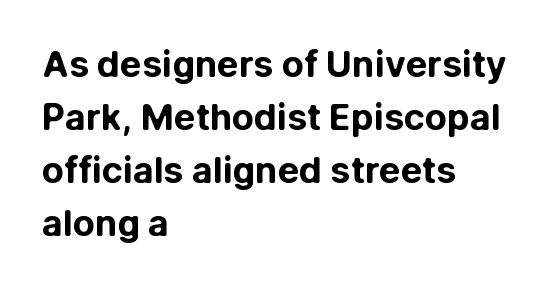
The ragged edge is on the right, which tells us the setting is flush left. Classification — sans serif. These lines are rendered in a variable-pitch font. The space beneath each line is pristine and unruled.
